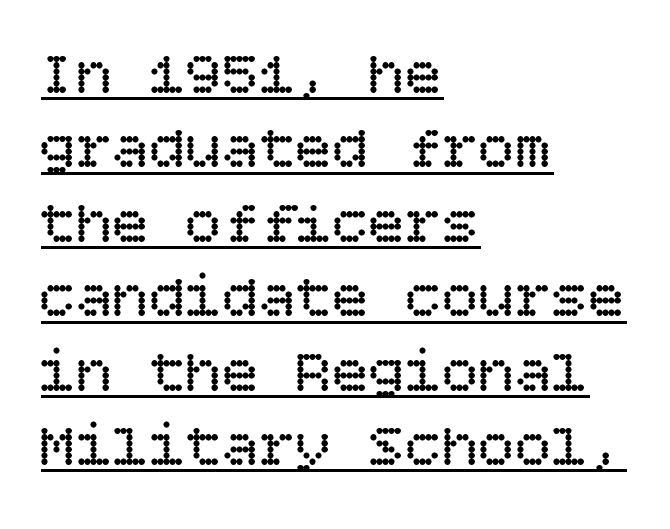
The image shows 61 px regular-weight type, upright; set left-aligned, line spacing 1.22x, normal letter spacing, underlined; low stroke contrast and a large x-height.
